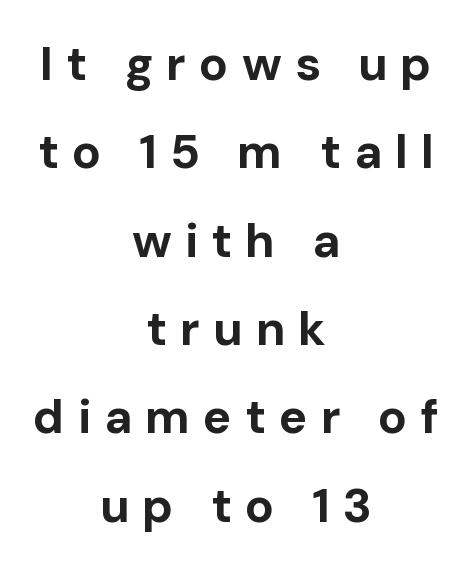
{"serif": "no", "italic": "no", "bold": "yes", "weight": "bold", "width": "normal", "stroke_contrast": "low", "x_height": "medium", "monospaced": "no", "underline": "no", "align": "center", "line_spacing_ratio": 1.84, "letter_spacing": "wide", "letter_spacing_em": 0.27, "glyph_px": 48}
